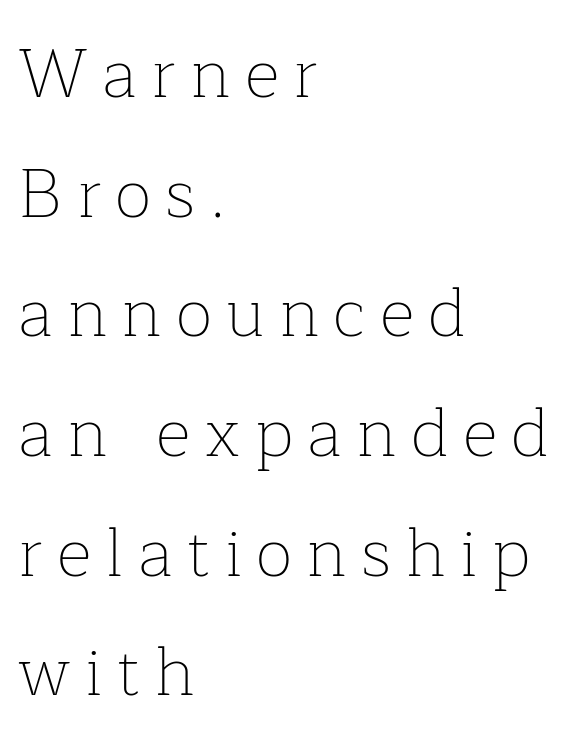
The image shows 68 px thin serif type, upright; set left-aligned, line spacing 1.76x, unusually wide letter spacing (+0.21 em), not underlined; low stroke contrast and a medium x-height.
